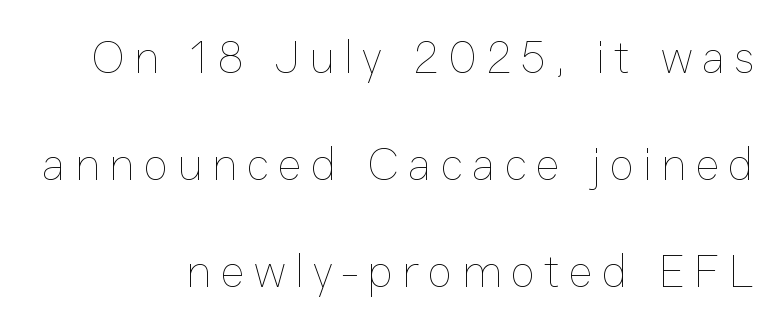
Q: Is the text bold? A: No.
Q: Is the text italic (slanted)? A: No, it is upright.
Q: Is the text underlined? A: No.
Q: How is the paragraph aligned? A: Right-aligned.
Q: Is the spacing between letters normal or unusually wide? A: Unusually wide.
Q: Is the spacing between lines tight, normal or loose? A: Loose.
Q: Width (condensed, normal, or wide)? A: Normal.
Q: Stroke contrast? A: Low.
Q: x-height? A: Medium.
Q: Monospaced? A: No.
